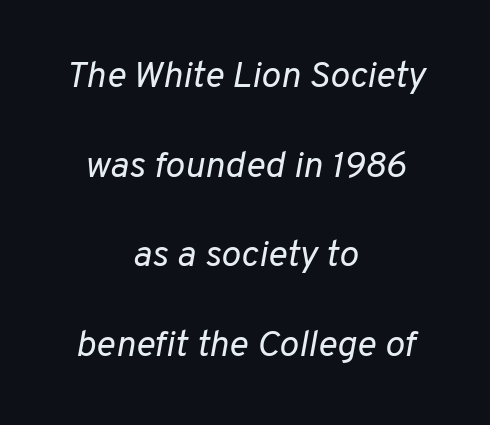
Q: Is the text bold? A: No.
Q: Is the text italic (slanted)? A: Yes, it leans right by about 10 degrees.
Q: Is the text underlined? A: No.
Q: How is the paragraph aligned? A: Centered.
Q: Is the spacing between letters normal or unusually wide? A: Normal.
Q: Is the spacing between lines tight, normal or loose? A: Loose.
Q: Width (condensed, normal, or wide)? A: Normal.
Q: Stroke contrast? A: Low.
Q: x-height? A: Medium.
Q: Monospaced? A: No.
